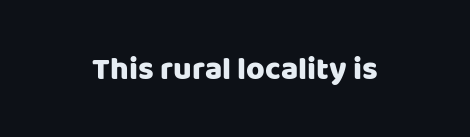
Q: Is the text italic (slanted)? A: No, it is upright.
Q: Is the typeface a serif or a sans-serif typeface? A: Sans-serif.
Q: Is the text underlined? A: No.
Q: Is the spacing between letters normal or unusually wide? A: Normal.
Q: Width (condensed, normal, or wide)? A: Normal.
Q: Stroke contrast? A: Low.
Q: x-height? A: Large.
Q: Monospaced? A: No.
